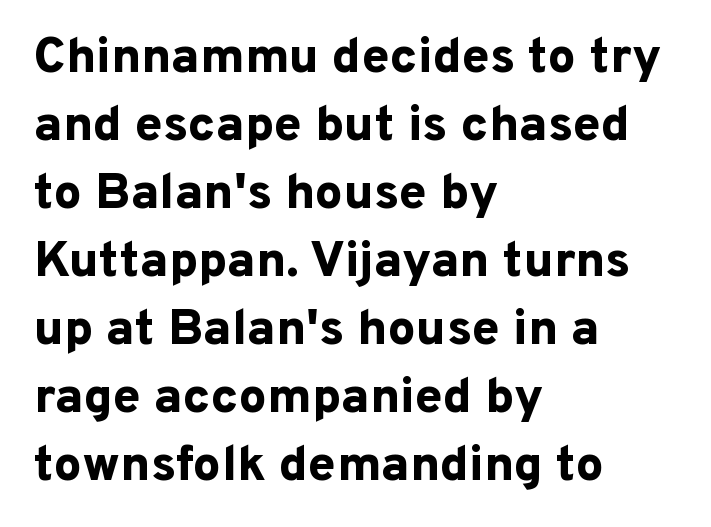
Visually the block forms a straight wall on the left and a jagged coastline on the right. The typesetting leans heavy: a genuine bold. Rendered with straight, roman letterforms. These lines are rendered in a variable-pitch font.
